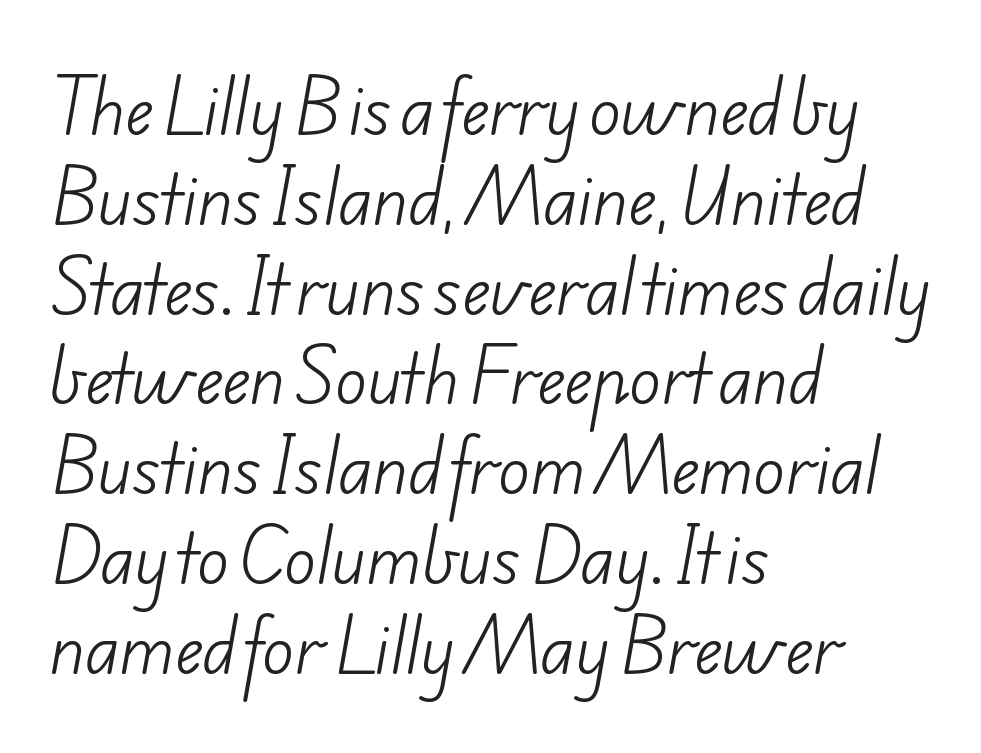
The image shows 66 px light sans-serif type; set left-aligned, normal line spacing (1.36x), normal letter spacing, not underlined; low stroke contrast and a small x-height.
